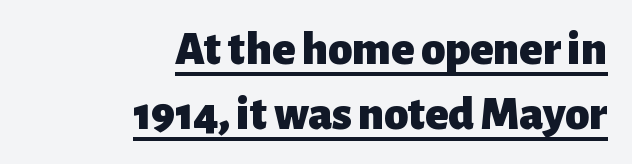
The image shows 48 px heavy sans-serif type, upright; set right-aligned, normal line spacing (1.35x), normal letter spacing, underlined; low stroke contrast and a medium x-height.
